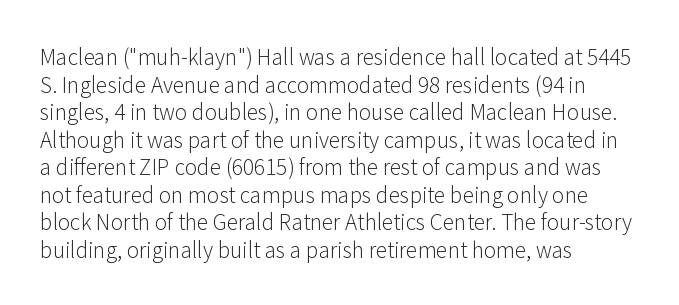
{"italic": "no", "bold": "no", "underline": "no", "align": "left", "line_spacing": "normal", "line_spacing_ratio": 1.31, "letter_spacing": "normal", "letter_spacing_em": 0.0, "glyph_px": 21}
